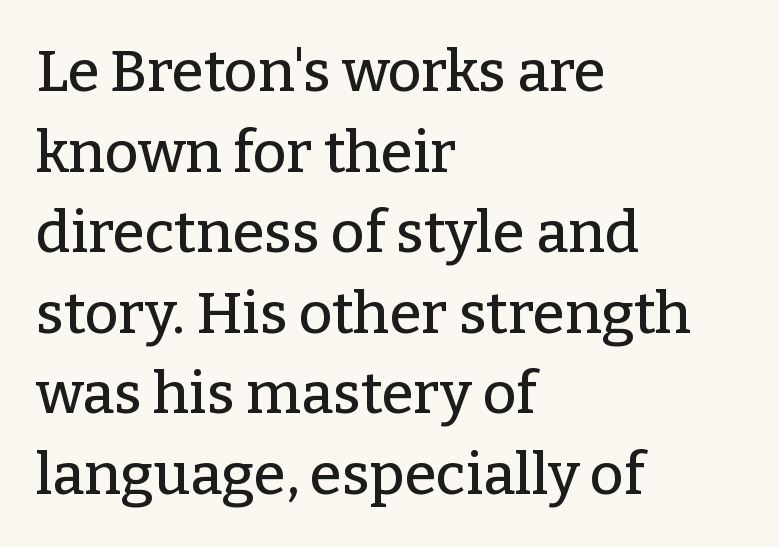
Q: Is the text italic (slanted)? A: No, it is upright.
Q: Is the typeface a serif or a sans-serif typeface? A: Serif.
Q: Is the text underlined? A: No.
Q: How is the paragraph aligned? A: Left-aligned.
Q: Is the spacing between letters normal or unusually wide? A: Normal.
Q: Is the spacing between lines tight, normal or loose? A: Normal.
Q: Width (condensed, normal, or wide)? A: Normal.
Q: Stroke contrast? A: Low.
Q: x-height? A: Medium.
Q: Monospaced? A: No.
